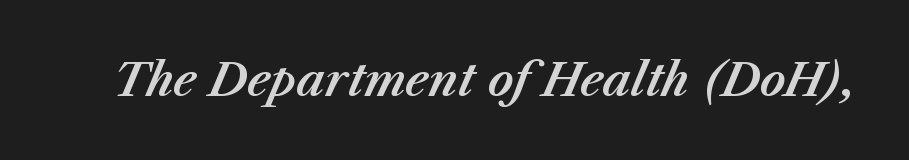
{"italic": "yes", "lean": "right", "slant_degrees": 23, "width": "normal", "stroke_contrast": "medium", "x_height": "medium", "monospaced": "no", "underline": "no", "letter_spacing": "normal", "letter_spacing_em": 0.0, "glyph_px": 45}
